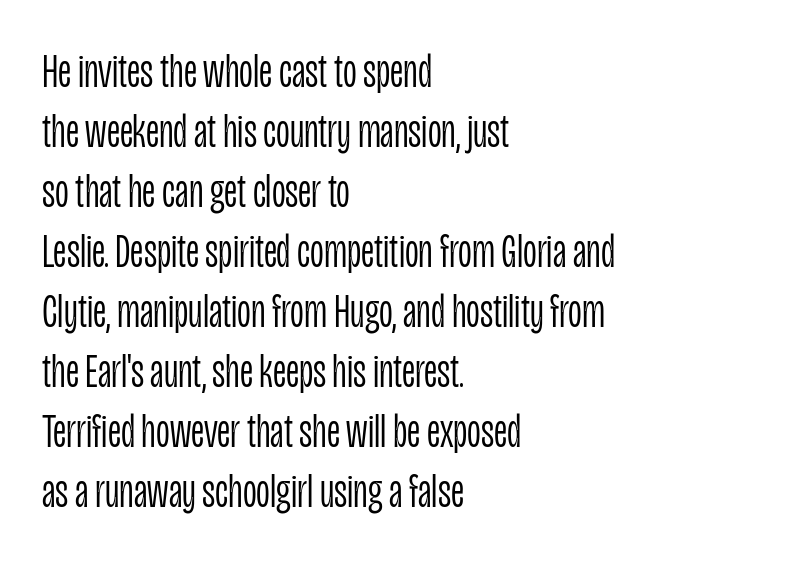
Q: Is the text bold? A: No.
Q: Is the text italic (slanted)? A: No, it is upright.
Q: Is the typeface a serif or a sans-serif typeface? A: Sans-serif.
Q: Is the text underlined? A: No.
Q: How is the paragraph aligned? A: Left-aligned.
Q: Is the spacing between letters normal or unusually wide? A: Normal.
Q: Is the spacing between lines tight, normal or loose? A: Normal.
Q: Width (condensed, normal, or wide)? A: Condensed.
Q: Stroke contrast? A: Low.
Q: x-height? A: Large.
Q: Monospaced? A: No.
